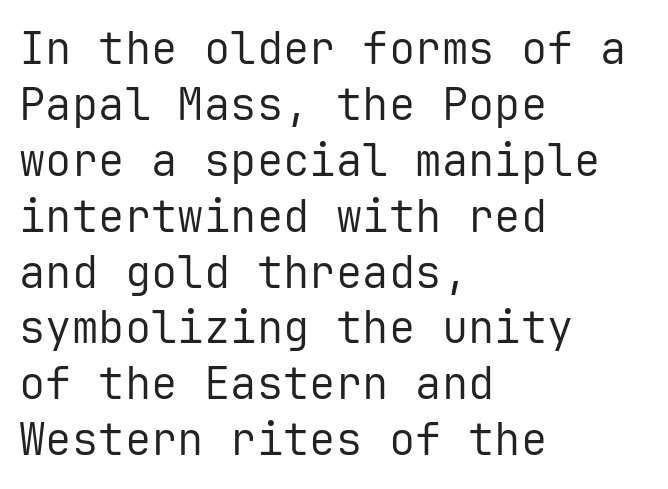
The image shows 44 px regular-weight sans-serif type, upright, monospaced; set left-aligned, normal line spacing (1.27x), normal letter spacing, not underlined; low stroke contrast and a medium x-height.
